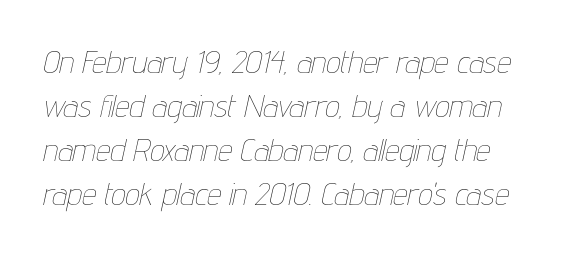
The image shows 32 px thin, condensed type, italic (leaning right); set normal line spacing (1.38x), normal letter spacing, not underlined; low stroke contrast and a medium x-height.
